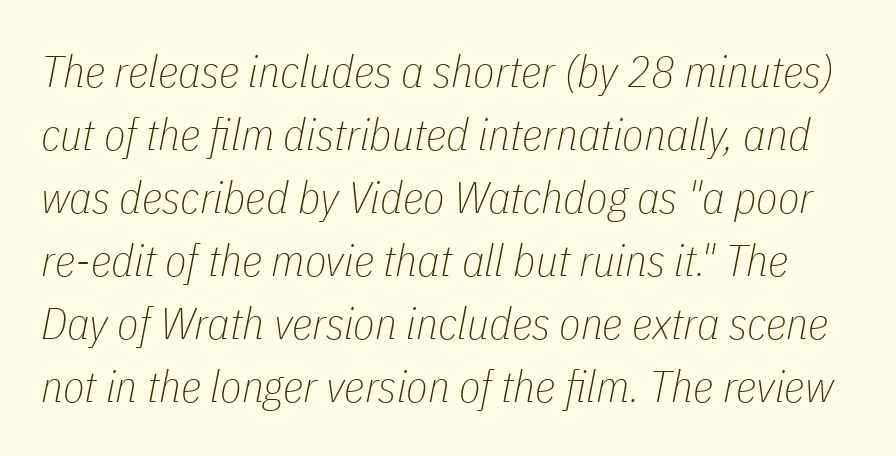
Q: Is the text bold? A: No.
Q: Is the text italic (slanted)? A: Yes, it leans right by about 11 degrees.
Q: Is the text underlined? A: No.
Q: Is the spacing between letters normal or unusually wide? A: Normal.
Q: Is the spacing between lines tight, normal or loose? A: Normal.
Q: Width (condensed, normal, or wide)? A: Condensed.
Q: Stroke contrast? A: Low.
Q: x-height? A: Medium.
Q: Monospaced? A: No.
